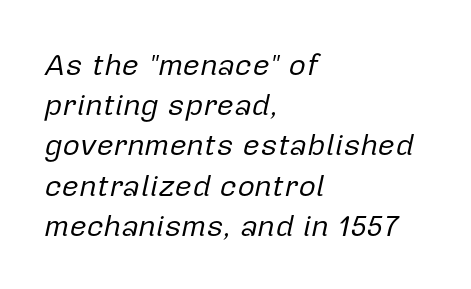
Q: Is the text bold? A: No.
Q: Is the text italic (slanted)? A: Yes, it leans right by about 12 degrees.
Q: Is the text underlined? A: No.
Q: How is the paragraph aligned? A: Left-aligned.
Q: Is the spacing between letters normal or unusually wide? A: Normal.
Q: Is the spacing between lines tight, normal or loose? A: Normal.
Q: Width (condensed, normal, or wide)? A: Normal.
Q: Stroke contrast? A: Low.
Q: x-height? A: Medium.
Q: Monospaced? A: No.
